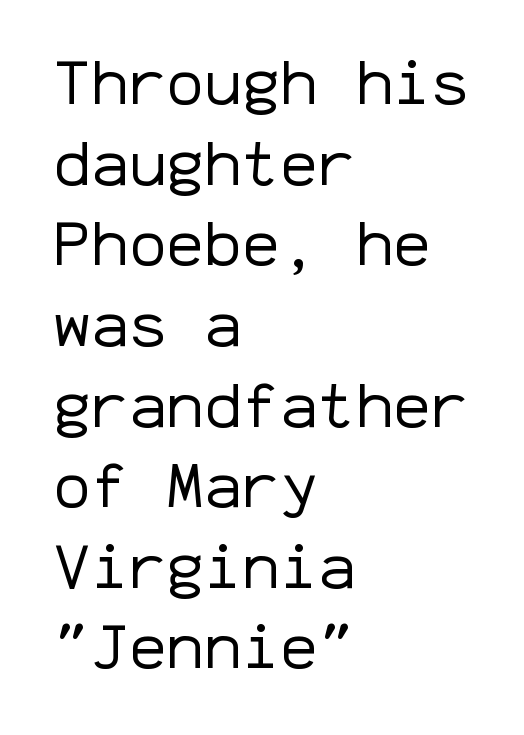
{"serif": "no", "italic": "no", "bold": "no", "weight": "regular", "width": "normal", "stroke_contrast": "low", "x_height": "medium", "monospaced": "yes", "underline": "no", "align": "left", "line_spacing": "normal", "line_spacing_ratio": 1.28, "letter_spacing": "normal", "letter_spacing_em": 0.0, "glyph_px": 63}
